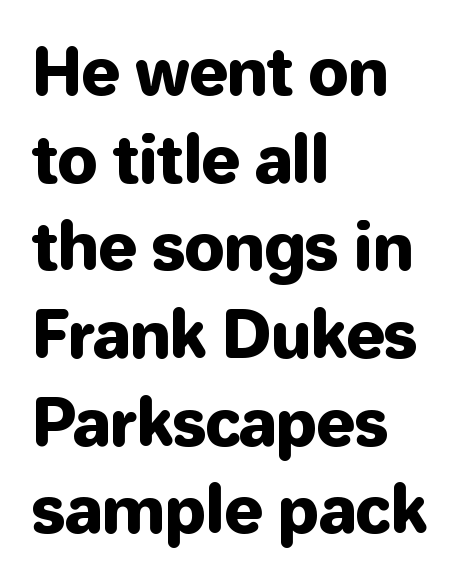
When letters stand straight like this, we call the style roman or upright. These lines are rendered in a variable-pitch font. Nobody touched the tracking dial on this one. Line starts are locked; line ends wander. Regarding leading, the lines here are spaced in the standard way.
